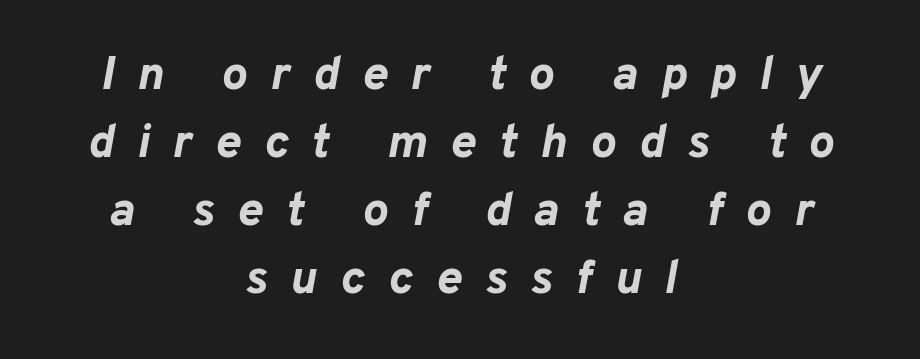
Q: Is the text bold? A: Yes.
Q: Is the text italic (slanted)? A: Yes, it leans right by about 10 degrees.
Q: Is the text underlined? A: No.
Q: How is the paragraph aligned? A: Centered.
Q: Is the spacing between letters normal or unusually wide? A: Unusually wide.
Q: Is the spacing between lines tight, normal or loose? A: Normal.
Q: Width (condensed, normal, or wide)? A: Normal.
Q: Stroke contrast? A: Low.
Q: x-height? A: Medium.
Q: Monospaced? A: No.
